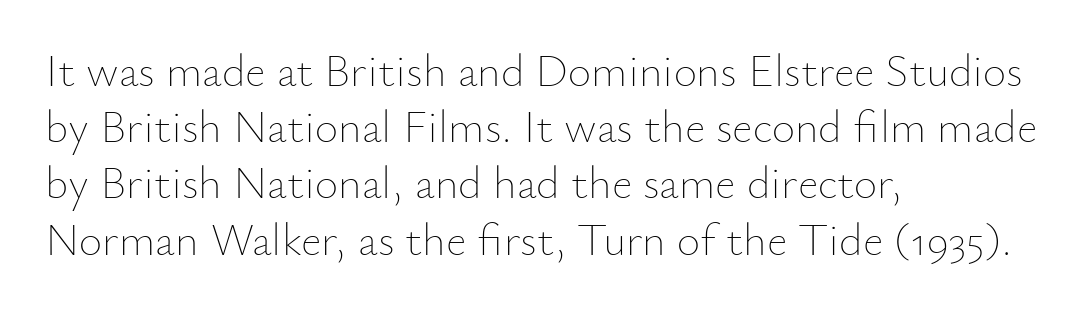
The image shows 45 px thin type, upright; set left-aligned, normal line spacing (1.25x), normal letter spacing, not underlined; low stroke contrast and a small x-height.
